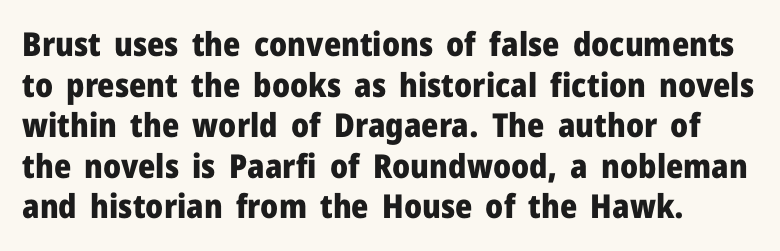
{"serif": "no", "italic": "no", "bold": "yes", "weight": "heavy", "width": "normal", "stroke_contrast": "low", "x_height": "medium", "monospaced": "no", "underline": "no", "align": "left", "line_spacing_ratio": 1.23, "letter_spacing": "normal", "letter_spacing_em": 0.0, "glyph_px": 33}
